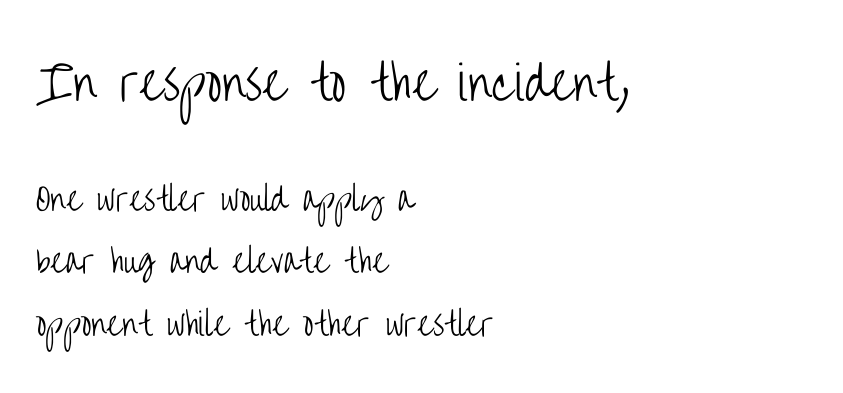
The image shows 47 px light, condensed sans-serif type, upright; set left-aligned, loose line spacing (2.01x), normal letter spacing, not underlined; the first (top) block is 1.52x larger; low stroke contrast and a large x-height.
